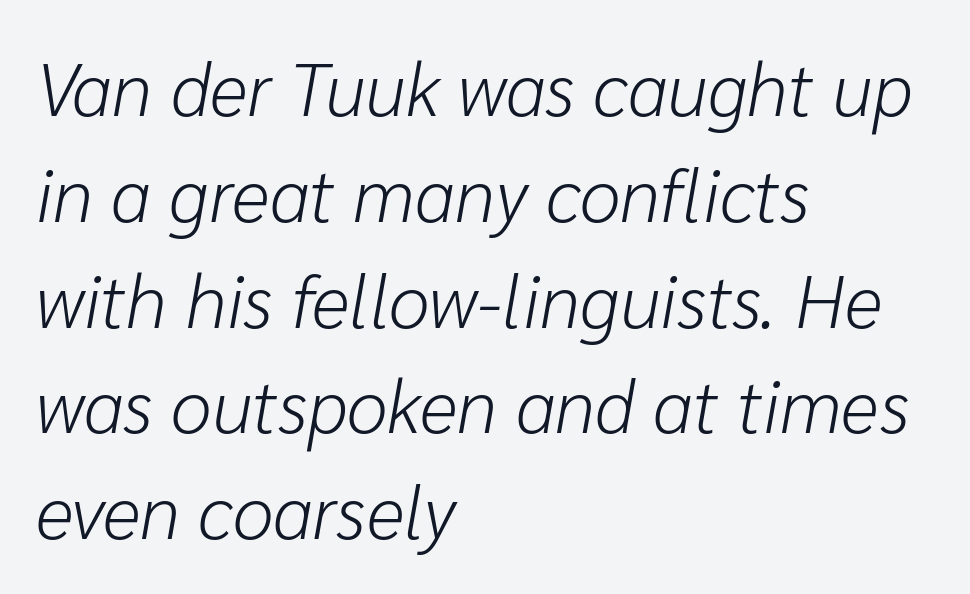
{"italic": "yes", "lean": "right", "slant_degrees": 10, "bold": "no", "weight": "light", "width": "normal", "stroke_contrast": "low", "x_height": "medium", "monospaced": "no", "underline": "no", "align": "left", "line_spacing": "normal", "line_spacing_ratio": 1.43, "letter_spacing": "normal", "letter_spacing_em": 0.0, "glyph_px": 74}
